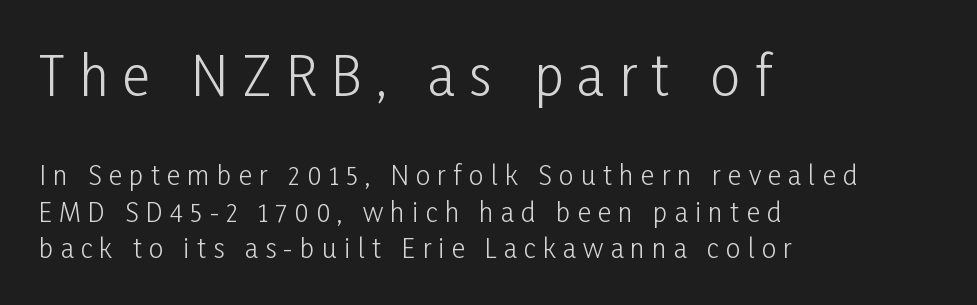
{"serif": "no", "italic": "no", "bold": "no", "weight": "light", "width": "condensed", "stroke_contrast": "low", "x_height": "medium", "monospaced": "no", "underline": "no", "align": "left", "line_spacing": "normal", "line_spacing_ratio": 1.42, "letter_spacing": "wide", "letter_spacing_em": 0.28, "larger_block": "first", "size_ratio": 2.04, "glyph_px": 53}
